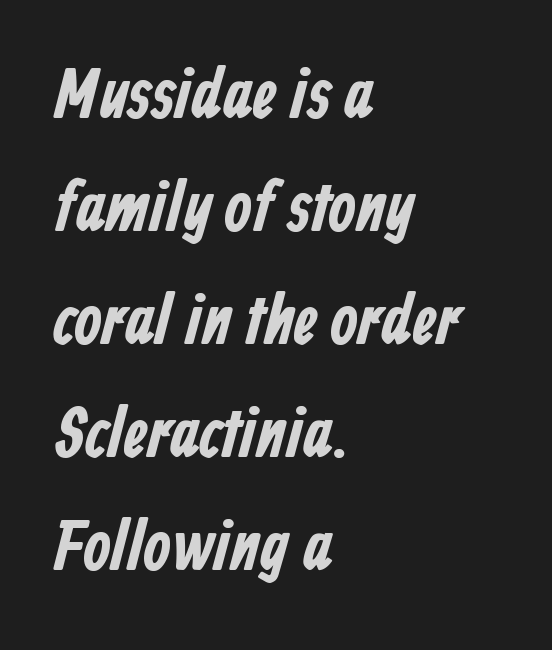
{"serif": "no", "bold": "yes", "weight": "bold", "width": "condensed", "stroke_contrast": "low", "x_height": "medium", "monospaced": "no", "underline": "no", "align": "left", "line_spacing": "normal", "line_spacing_ratio": 1.59, "letter_spacing": "normal", "letter_spacing_em": 0.0, "glyph_px": 71}
